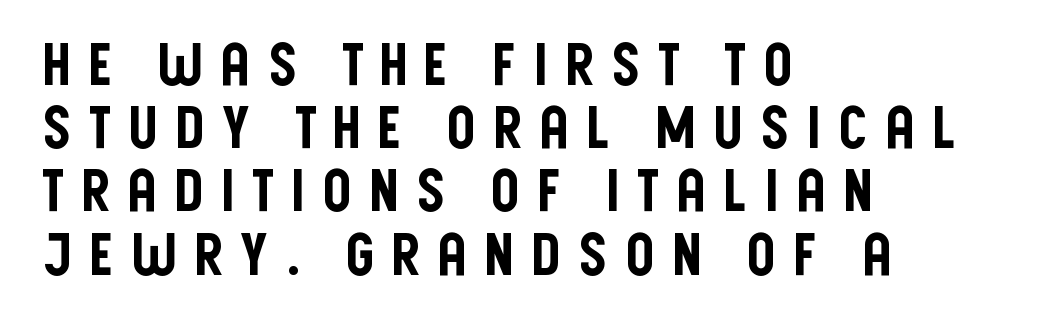
Notice how the stems are strictly vertical — no italics here. The passage is arranged the way most books set body copy — flush left. The letters carry no serifs — their stems end cleanly without finishing strokes. The strip under each line holds only bare page.
